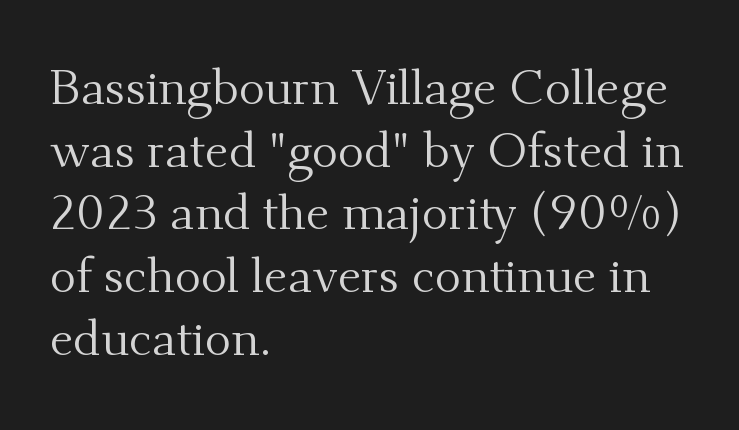
{"serif": "yes", "italic": "no", "bold": "no", "weight": "regular", "width": "normal", "stroke_contrast": "medium", "x_height": "small", "monospaced": "no", "underline": "no", "align": "left", "line_spacing": "normal", "line_spacing_ratio": 1.28, "letter_spacing": "normal", "letter_spacing_em": 0.0, "glyph_px": 49}
